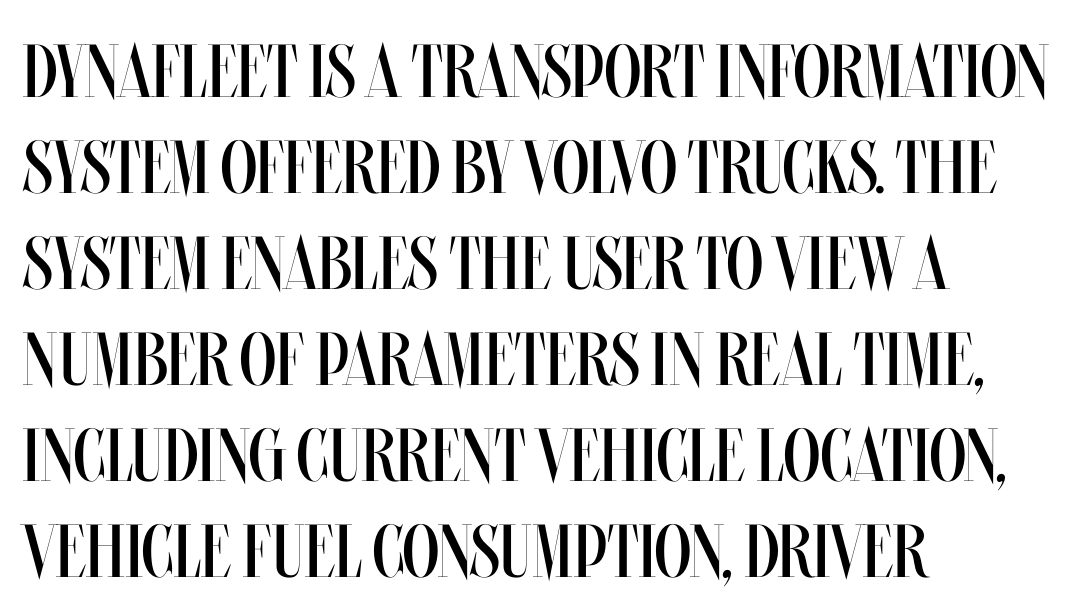
Line beginnings align vertically; line endings do not. The horizontal fit of the characters is conventional and even. These lines were composed using upright roman letters. The designer left line spacing at the default. Weight: not bold — regular or lighter. This rendering features lettering with no underline.
